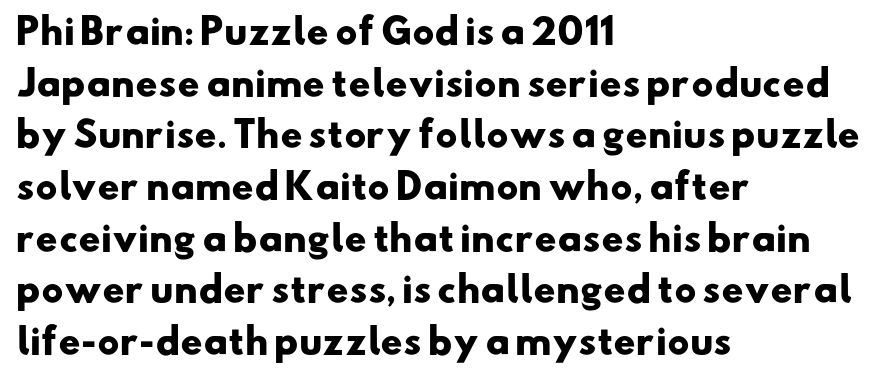
Q: Is the text bold? A: Yes.
Q: Is the typeface a serif or a sans-serif typeface? A: Sans-serif.
Q: Is the text underlined? A: No.
Q: How is the paragraph aligned? A: Left-aligned.
Q: Is the spacing between letters normal or unusually wide? A: Normal.
Q: Is the spacing between lines tight, normal or loose? A: Normal.
Q: Width (condensed, normal, or wide)? A: Wide.
Q: Stroke contrast? A: Low.
Q: x-height? A: Small.
Q: Monospaced? A: No.
